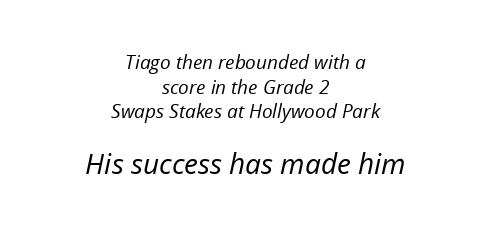
Caption: upper text group reduced, lower text group enlarged. One-word summary of the alignment: center. Compared with ordinary roman type, these characters are visibly tilted. Standard letterfit; no display-style spreading of the glyphs. The face used here is proportionally spaced, like ordinary book or web type. Heaviness? Minimal to ordinary, like unemphasized prose.
